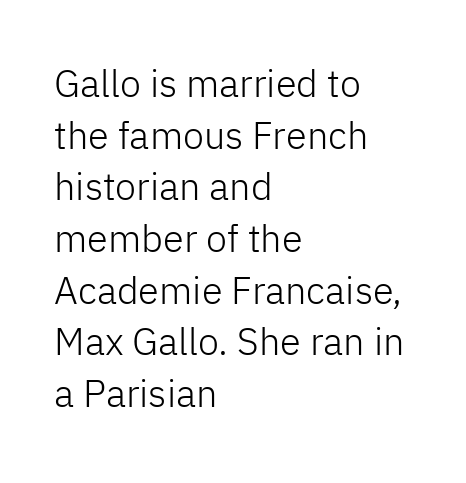
{"serif": "no", "italic": "no", "bold": "no", "weight": "light", "width": "normal", "stroke_contrast": "low", "x_height": "medium", "monospaced": "no", "underline": "no", "align": "left", "line_spacing": "normal", "line_spacing_ratio": 1.36, "letter_spacing": "normal", "letter_spacing_em": 0.0, "glyph_px": 38}
